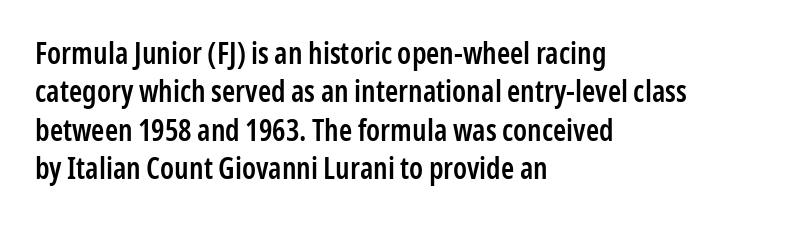
{"serif": "no", "italic": "no", "bold": "semi", "weight": "semibold", "width": "condensed", "stroke_contrast": "low", "x_height": "medium", "monospaced": "no", "underline": "no", "align": "left", "line_spacing": "normal", "line_spacing_ratio": 1.28, "letter_spacing": "normal", "letter_spacing_em": 0.0, "glyph_px": 30}
